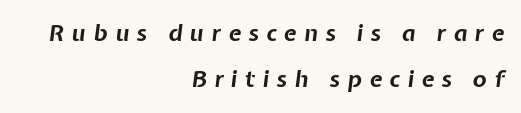
Q: Is the text bold? A: Yes.
Q: Is the text italic (slanted)? A: Yes, it leans right by about 7 degrees.
Q: Is the text underlined? A: No.
Q: How is the paragraph aligned? A: Right-aligned.
Q: Is the spacing between letters normal or unusually wide? A: Unusually wide.
Q: Is the spacing between lines tight, normal or loose? A: Loose.
